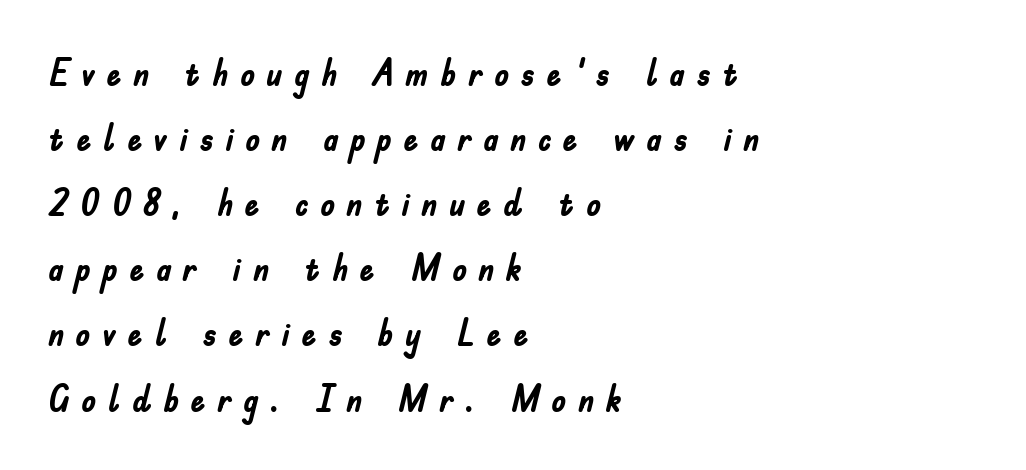
The image shows 37 px semibold, condensed sans-serif type; set left-aligned, line spacing 1.76x, unusually wide letter spacing (+0.31 em), not underlined; low stroke contrast and a small x-height.
